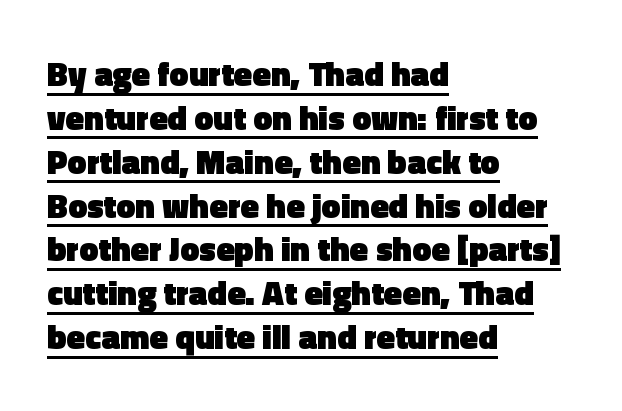
Italic? Not at all — the glyphs are vertical. Think of a printed novel: that variable character pitch is what you see here. These lines carry a lot of weight — the face is fully bold. The face used here is a sans, in the tradition of grotesques and geometrics. Line starts are locked; line ends wander. The designer left line spacing at the default.
